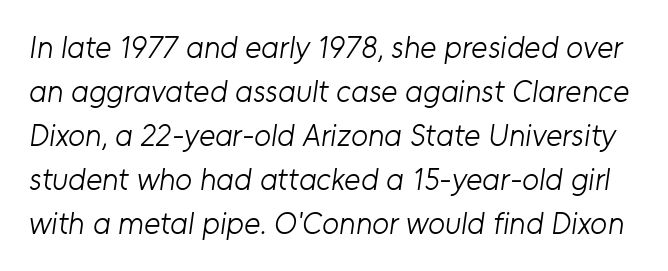
The image shows 31 px light sans-serif type; set normal line spacing (1.42x), normal letter spacing, not underlined; low stroke contrast and a medium x-height.
